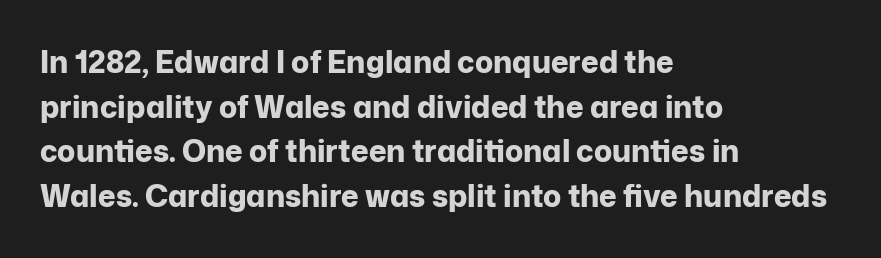
The image shows 30 px bold sans-serif type, upright; set left-aligned, normal line spacing (1.49x), normal letter spacing, not underlined; low stroke contrast and a medium x-height.
